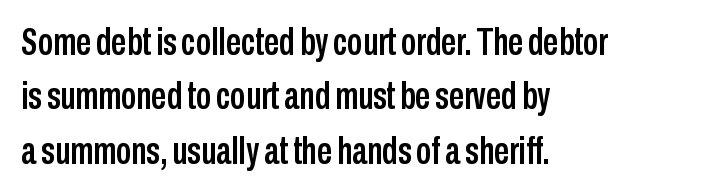
{"serif": "no", "italic": "no", "width": "condensed", "stroke_contrast": "low", "x_height": "medium", "monospaced": "no", "underline": "no", "align": "left", "line_spacing": "normal", "line_spacing_ratio": 1.43, "letter_spacing": "normal", "letter_spacing_em": 0.0, "glyph_px": 38}
